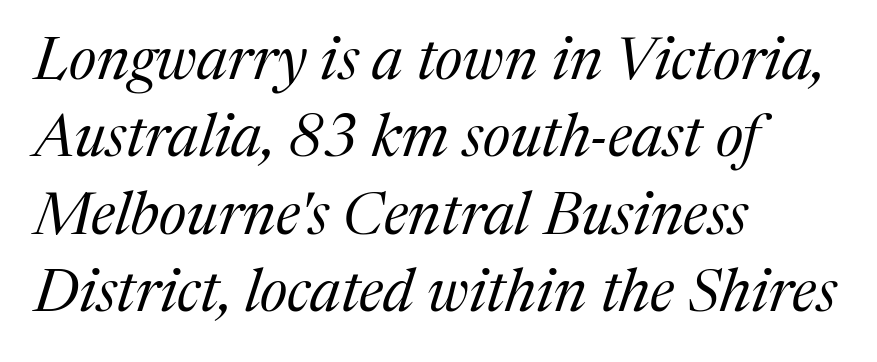
A student would call this left alignment; a typographer would say flush left, rag right. Is this a fixed-width face? No — the glyphs have proportional, varying widths. Counters stay open thanks to moderate or lighter strokes. Look at the bottom of the vertical strokes: they flare into serifs here. Compared with typical body copy, the letter spacing here is the same. Check the space under the baseline: it is left empty.
